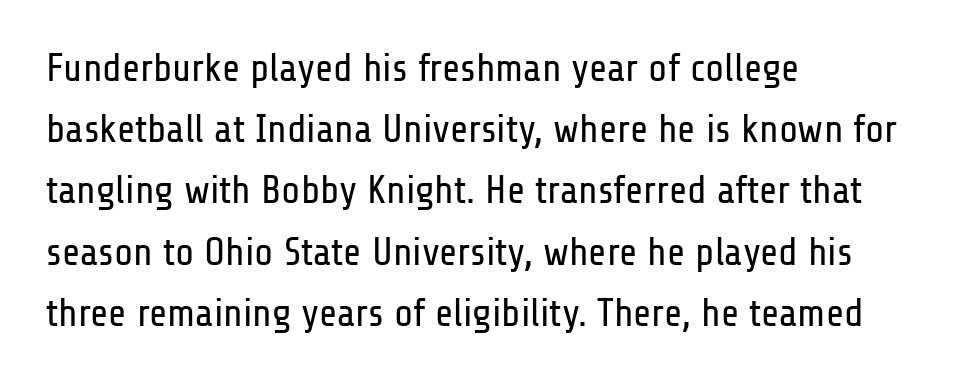
{"serif": "no", "italic": "no", "bold": "no", "weight": "regular", "width": "condensed", "stroke_contrast": "low", "x_height": "medium", "monospaced": "no", "underline": "no", "align": "left", "line_spacing": "normal", "line_spacing_ratio": 1.57, "letter_spacing": "normal", "letter_spacing_em": 0.0, "glyph_px": 39}
